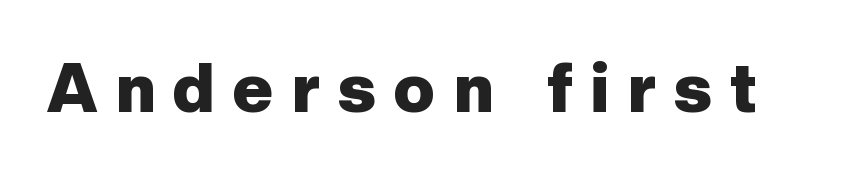
The image shows 68 px heavy sans-serif type, upright; set unusually wide letter spacing (+0.27 em), not underlined; low stroke contrast and a medium x-height.
